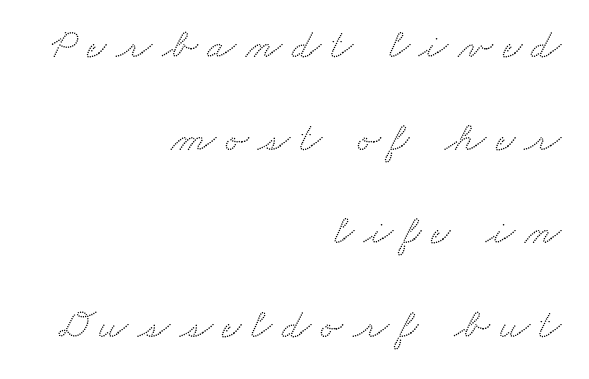
{"serif": "yes", "width": "wide", "stroke_contrast": "medium", "x_height": "small", "monospaced": "no", "underline": "no", "align": "right", "line_spacing": "loose", "line_spacing_ratio": 2.22, "letter_spacing": "wide", "letter_spacing_em": 0.23, "glyph_px": 42}
